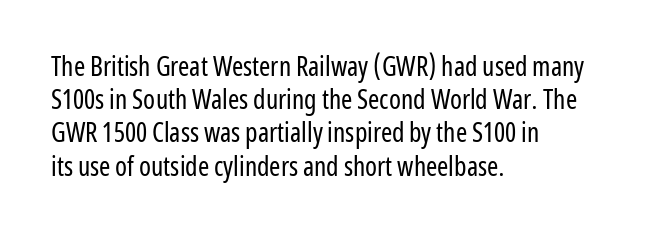
The zone under the glyphs is completely vacant. The passage is arranged the way most books set body copy — flush left. The type sits square on the baseline with zero lean. Weight: in the light-to-regular range. In terms of letterspacing, this is plain default setting.
